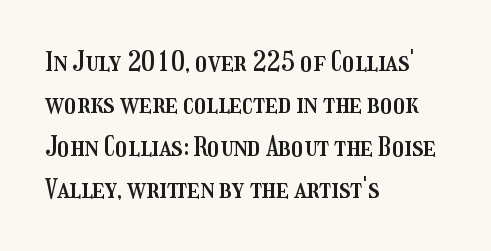
The image shows 27 px text type, upright; set left-aligned, normal line spacing (1.57x), normal letter spacing, not underlined.
